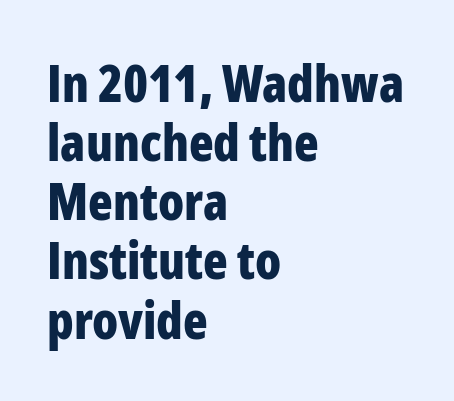
The image shows 51 px bold, condensed sans-serif type, upright; set left-aligned, line spacing 1.16x, normal letter spacing, not underlined; low stroke contrast and a medium x-height.
